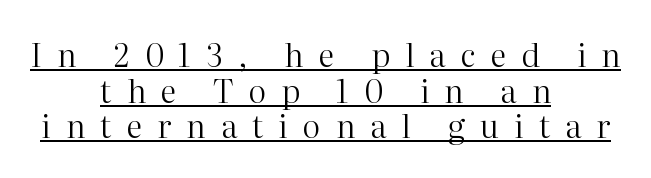
{"serif": "yes", "italic": "no", "bold": "no", "weight": "regular", "width": "normal", "stroke_contrast": "high", "x_height": "medium", "monospaced": "no", "underline": "yes", "align": "center", "line_spacing": "tight", "line_spacing_ratio": 1.11, "letter_spacing": "wide", "letter_spacing_em": 0.47, "glyph_px": 32}
